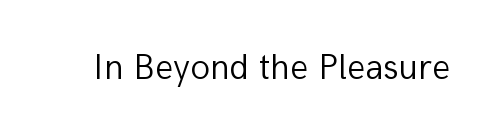
The image shows 36 px light sans-serif type, upright; set normal letter spacing, not underlined; low stroke contrast and a medium x-height.
